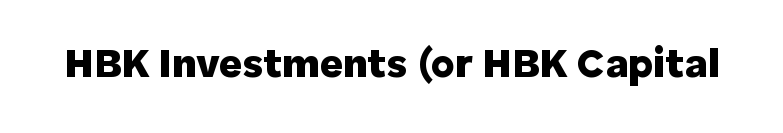
Weight: bold. This rendering leaves character spacing at its baseline value. Posture: vertical. Has an underline been added? It has not. What kind of face is this? One without serifs — a sans. Is this a fixed-width face? No — the glyphs have proportional, varying widths.
